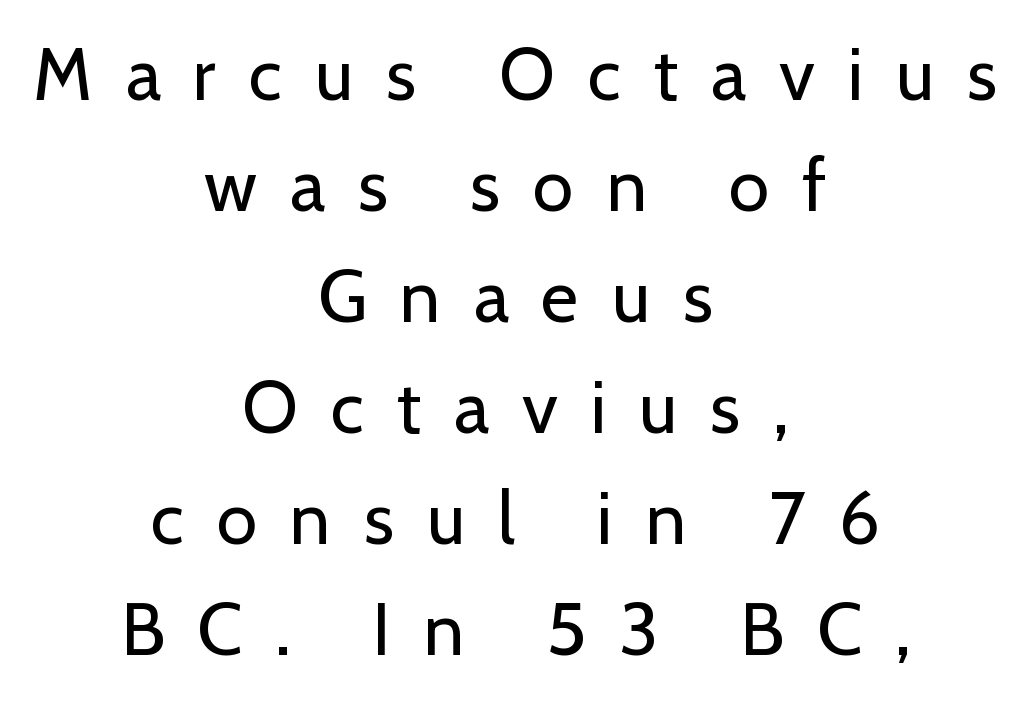
Q: Is the text bold? A: No.
Q: Is the text italic (slanted)? A: No, it is upright.
Q: Is the typeface a serif or a sans-serif typeface? A: Sans-serif.
Q: Is the text underlined? A: No.
Q: How is the paragraph aligned? A: Centered.
Q: Is the spacing between letters normal or unusually wide? A: Unusually wide.
Q: Is the spacing between lines tight, normal or loose? A: Normal.
Q: Width (condensed, normal, or wide)? A: Normal.
Q: Stroke contrast? A: Low.
Q: x-height? A: Medium.
Q: Monospaced? A: No.
